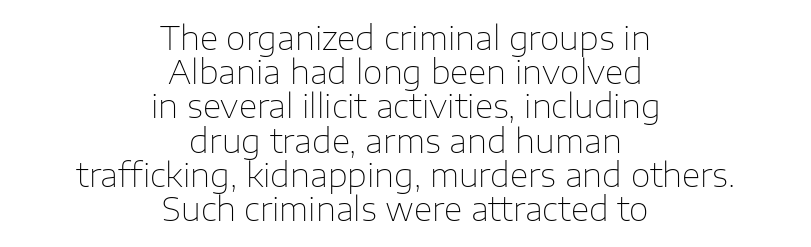
Nothing sits at the stroke ends, so this counts as sans-serif. Underline: absent. Between one letter and the next there's only the usual sliver of space. The rendering uses natural spacing where letterforms have individual widths. Casual observation: everything's sitting right in the middle. Line spacing here is tight.
